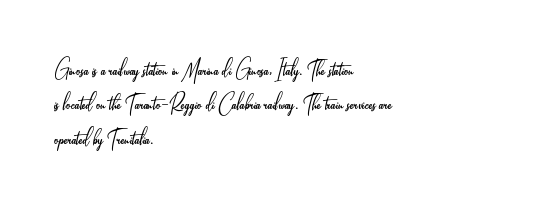
Letters rest on an invisible, unmarked baseline. This sample has the flowing, uneven cadence of proportional lettering. Compared with a centered layout, this one pins lines to the left instead. Look at the tracking — it's just the regular setting, nothing added. The type family on display is of the sans-serif kind.
